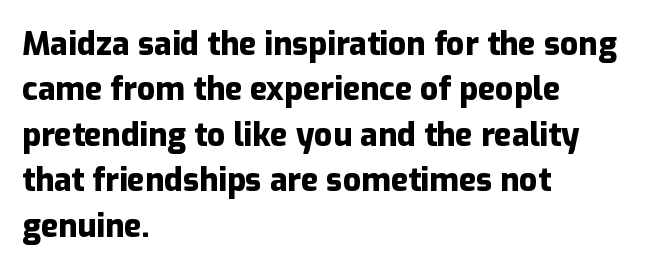
This is roman type, the default non-slanted kind. Is the type bold? Yes — the strokes are clearly thick and heavy. Any mark beneath the type? The region is blank. A student would call this left alignment; a typographer would say flush left, rag right. Looks like regular typesetting: each glyph gets only the width it needs. Stroke terminals: plain, sans-serif.
